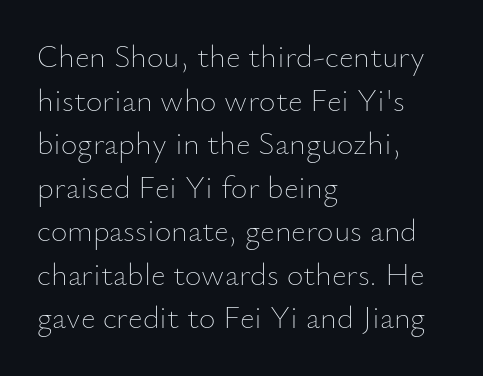
The image shows 32 px thin type, upright; set left-aligned, normal line spacing (1.36x), normal letter spacing, not underlined; low stroke contrast and a small x-height.
